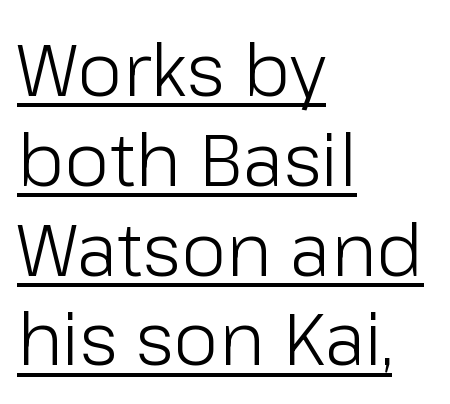
The image shows 73 px light sans-serif type, upright; set left-aligned, line spacing 1.23x, normal letter spacing, underlined; low stroke contrast and a medium x-height.
